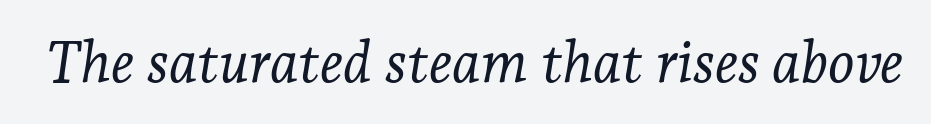
This rendering employs a face with finishing strokes, i.e., a serif. The text carries the slant typical of an italic or oblique font. What stands out about the letter spacing? Nothing — it is the standard amount. The face used here is proportionally spaced, like ordinary book or web type. Weight: not bold — regular or lighter. Beneath every word, the page is bare.
